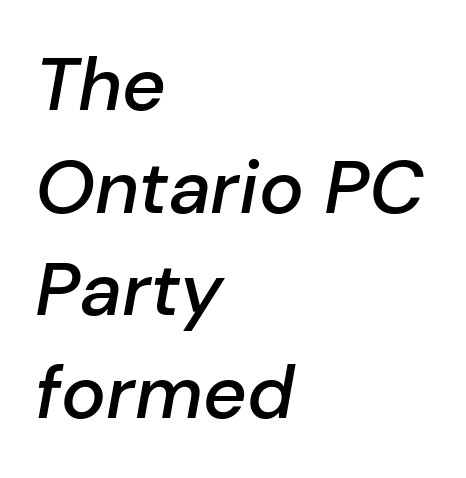
The image shows 75 px semibold type, italic (leaning right); set left-aligned, normal line spacing (1.37x), normal letter spacing, not underlined; low stroke contrast and a medium x-height.
